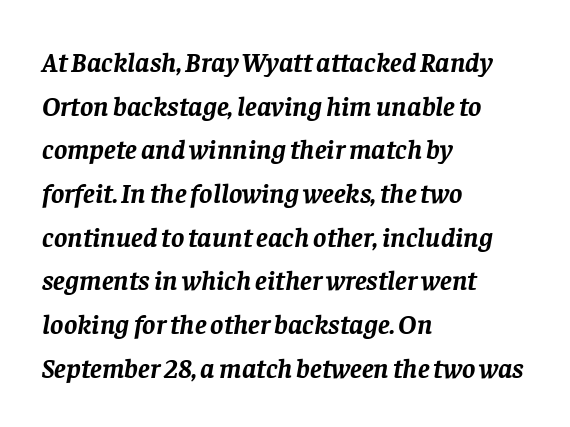
{"serif": "yes", "italic": "yes", "lean": "right", "slant_degrees": 8, "bold": "yes", "weight": "semibold", "width": "normal", "stroke_contrast": "low", "x_height": "large", "monospaced": "no", "underline": "no", "align": "left", "line_spacing": "normal", "line_spacing_ratio": 1.56, "letter_spacing": "normal", "letter_spacing_em": 0.0, "glyph_px": 28}
